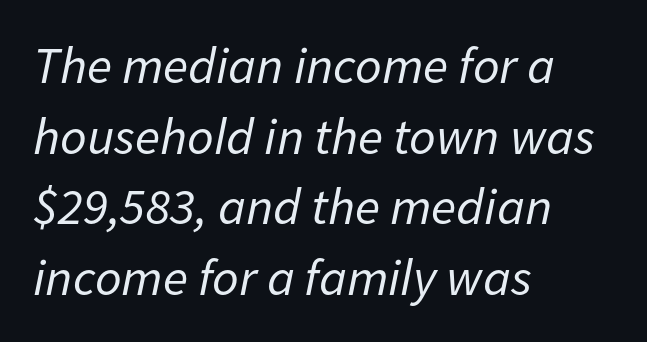
{"italic": "yes", "lean": "right", "slant_degrees": 11, "bold": "no", "weight": "regular", "width": "normal", "stroke_contrast": "low", "x_height": "medium", "monospaced": "no", "underline": "no", "align": "left", "line_spacing": "normal", "line_spacing_ratio": 1.36, "letter_spacing": "normal", "letter_spacing_em": 0.0, "glyph_px": 52}
